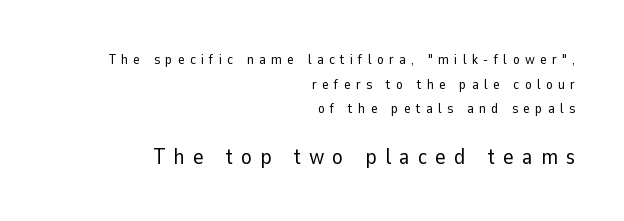
The image shows 22 px text type, upright; set right-aligned, line spacing 1.76x, unusually wide letter spacing (+0.38 em), not underlined; the second (bottom) block is 1.57x larger.
